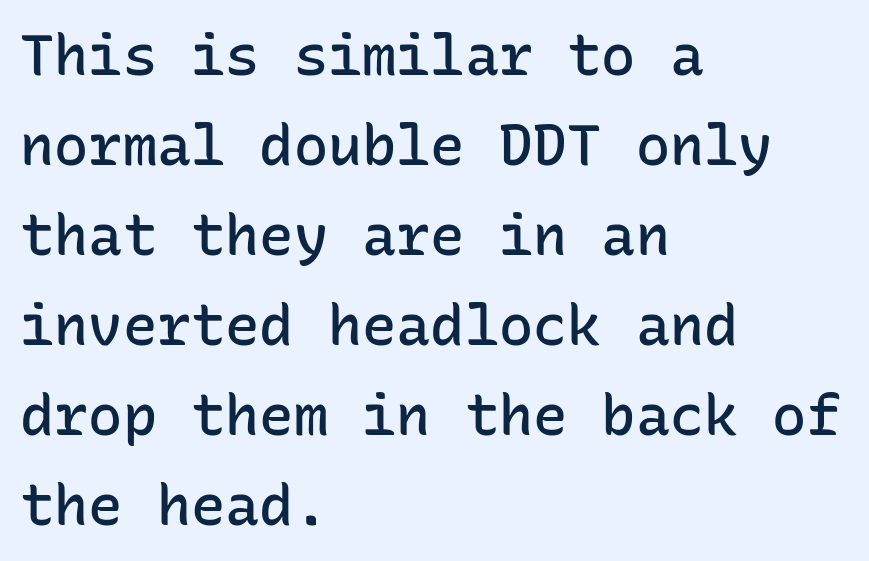
Q: Is the text bold? A: Semi-bold.
Q: Is the text italic (slanted)? A: No, it is upright.
Q: Is the typeface a serif or a sans-serif typeface? A: Sans-serif.
Q: Is the text underlined? A: No.
Q: How is the paragraph aligned? A: Left-aligned.
Q: Is the spacing between letters normal or unusually wide? A: Normal.
Q: Is the spacing between lines tight, normal or loose? A: Normal.
Q: Width (condensed, normal, or wide)? A: Normal.
Q: Stroke contrast? A: Low.
Q: x-height? A: Medium.
Q: Monospaced? A: Yes.
